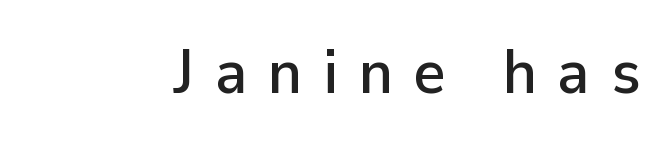
Q: Is the text italic (slanted)? A: No, it is upright.
Q: Is the typeface a serif or a sans-serif typeface? A: Sans-serif.
Q: Is the text underlined? A: No.
Q: Is the spacing between letters normal or unusually wide? A: Unusually wide.
Q: Width (condensed, normal, or wide)? A: Normal.
Q: Stroke contrast? A: Low.
Q: x-height? A: Medium.
Q: Monospaced? A: No.
